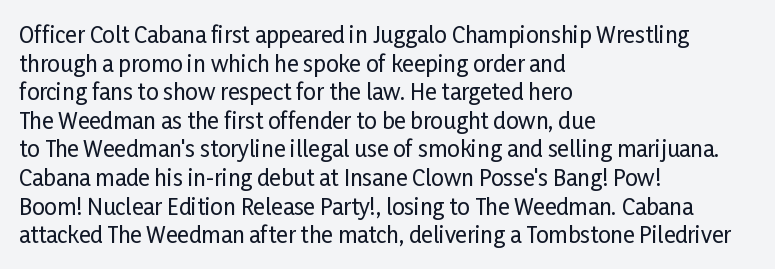
{"italic": "no", "underline": "no", "align": "left", "line_spacing": "normal", "line_spacing_ratio": 1.3, "letter_spacing": "normal", "letter_spacing_em": 0.0, "glyph_px": 22}
